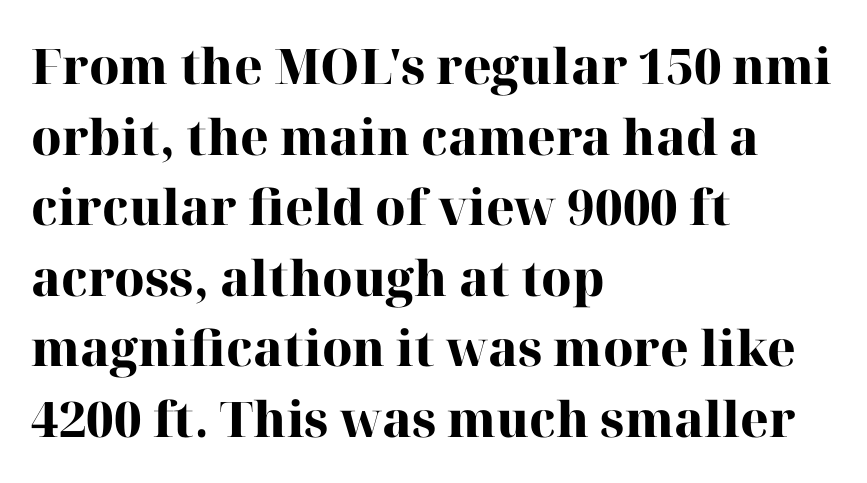
Q: Is the text bold? A: Yes.
Q: Is the text italic (slanted)? A: No, it is upright.
Q: Is the typeface a serif or a sans-serif typeface? A: Serif.
Q: Is the text underlined? A: No.
Q: How is the paragraph aligned? A: Left-aligned.
Q: Is the spacing between letters normal or unusually wide? A: Normal.
Q: Is the spacing between lines tight, normal or loose? A: Normal.
Q: Width (condensed, normal, or wide)? A: Normal.
Q: Stroke contrast? A: High.
Q: x-height? A: Medium.
Q: Monospaced? A: No.
